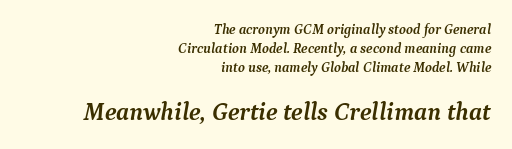
{"italic": "yes", "lean": "right", "slant_degrees": 9, "bold": "yes", "underline": "no", "align": "right", "line_spacing": "normal", "line_spacing_ratio": 1.36, "letter_spacing": "normal", "letter_spacing_em": 0.0, "larger_block": "second", "size_ratio": 1.79, "glyph_px": 25}
